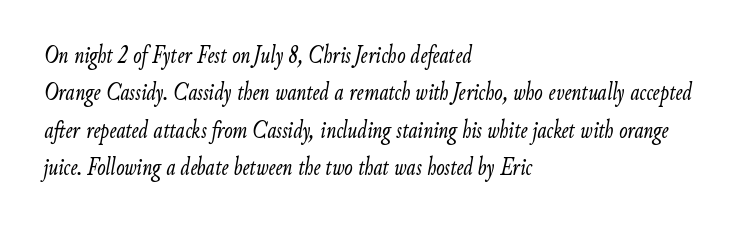
The image shows 25 px text type, italic (leaning right); set left-aligned, normal line spacing (1.5x), normal letter spacing, not underlined.
